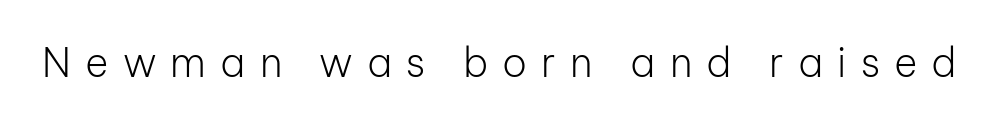
The image shows 40 px light sans-serif type, upright; set unusually wide letter spacing (+0.35 em), not underlined; low stroke contrast and a medium x-height.
